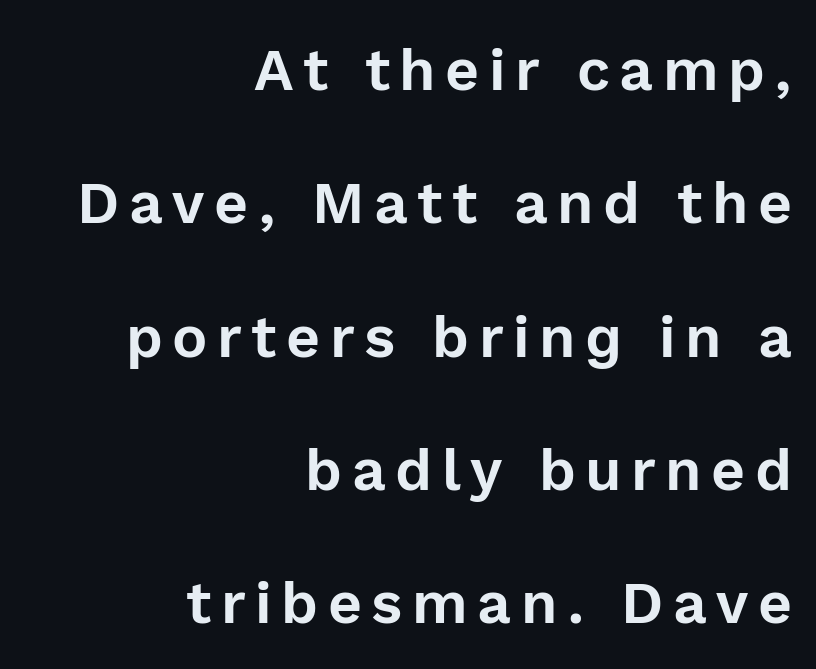
Q: Is the text italic (slanted)? A: No, it is upright.
Q: Is the typeface a serif or a sans-serif typeface? A: Sans-serif.
Q: Is the text underlined? A: No.
Q: How is the paragraph aligned? A: Right-aligned.
Q: Is the spacing between lines tight, normal or loose? A: Loose.
Q: Width (condensed, normal, or wide)? A: Normal.
Q: x-height? A: Medium.
Q: Monospaced? A: No.
